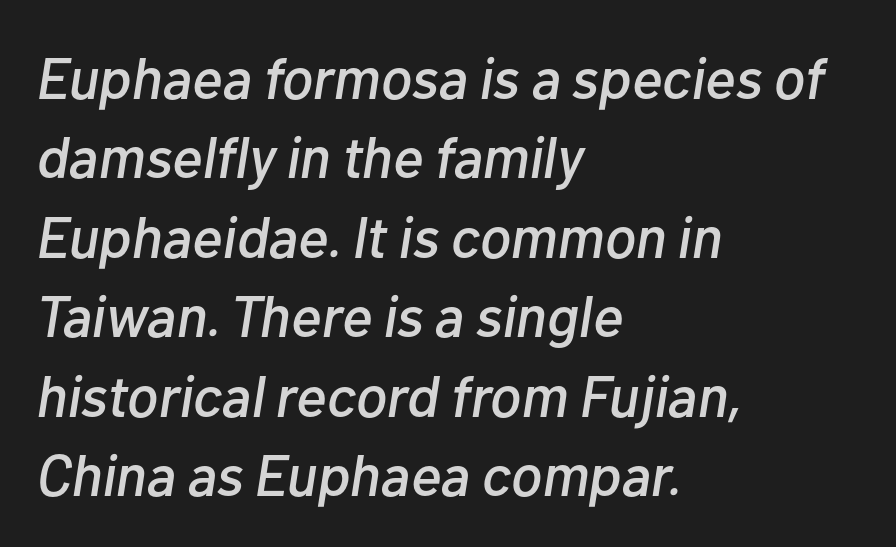
It's the slanting kind of type. Is this a fixed-width face? No — the glyphs have proportional, varying widths. Standard letterfit; no display-style spreading of the glyphs. Whoever set this chose a conventional vertical rhythm. Nobody drew a line under any word here.
